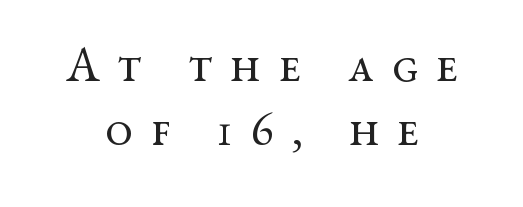
The image shows 49 px regular-weight, wide serif type, upright; set centered, normal line spacing (1.31x), unusually wide letter spacing (+0.38 em), not underlined; medium stroke contrast and a medium x-height.
